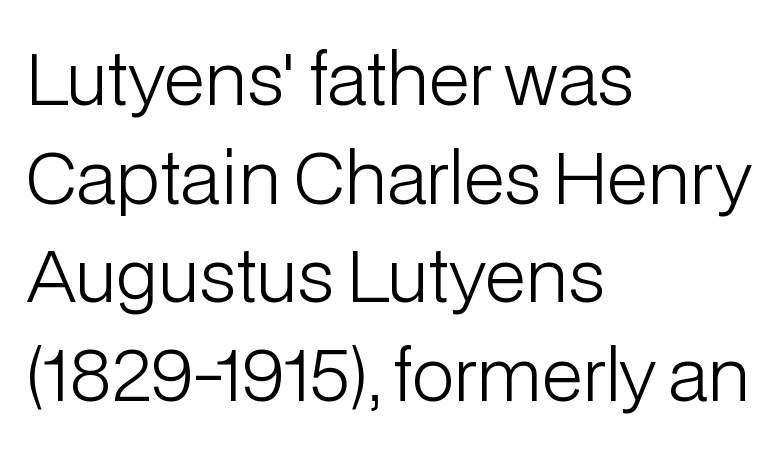
{"serif": "no", "italic": "no", "bold": "no", "weight": "light", "width": "normal", "stroke_contrast": "low", "x_height": "medium", "monospaced": "no", "underline": "no", "align": "left", "line_spacing": "normal", "line_spacing_ratio": 1.39, "letter_spacing": "normal", "letter_spacing_em": 0.0, "glyph_px": 71}
